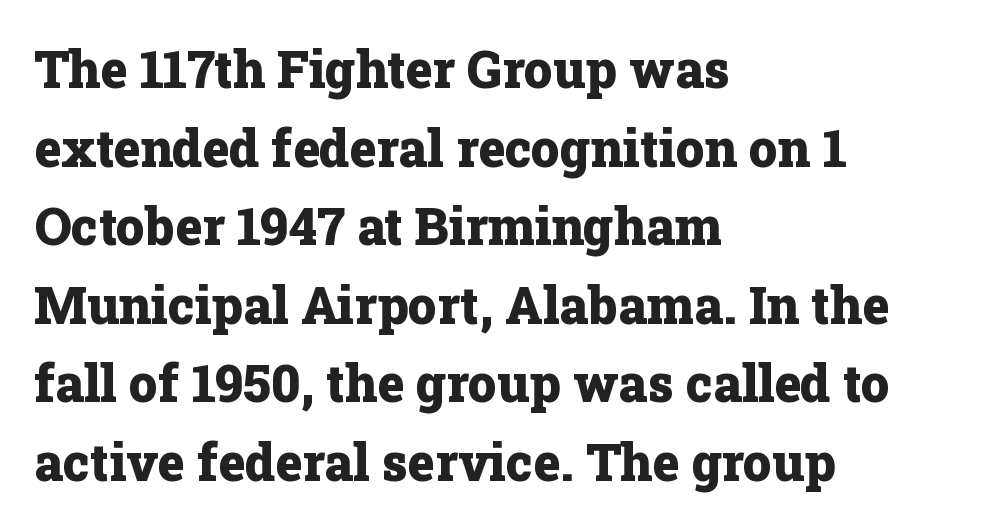
The image shows 51 px heavy serif type, upright; set left-aligned, normal line spacing (1.54x), normal letter spacing, not underlined; low stroke contrast and a medium x-height.
